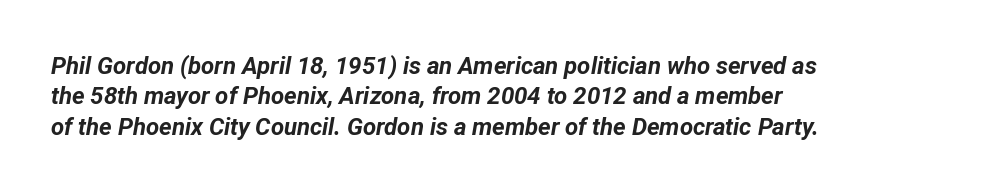
The image shows 24 px bold type, italic (leaning right); set left-aligned, normal line spacing (1.27x), normal letter spacing, not underlined.
